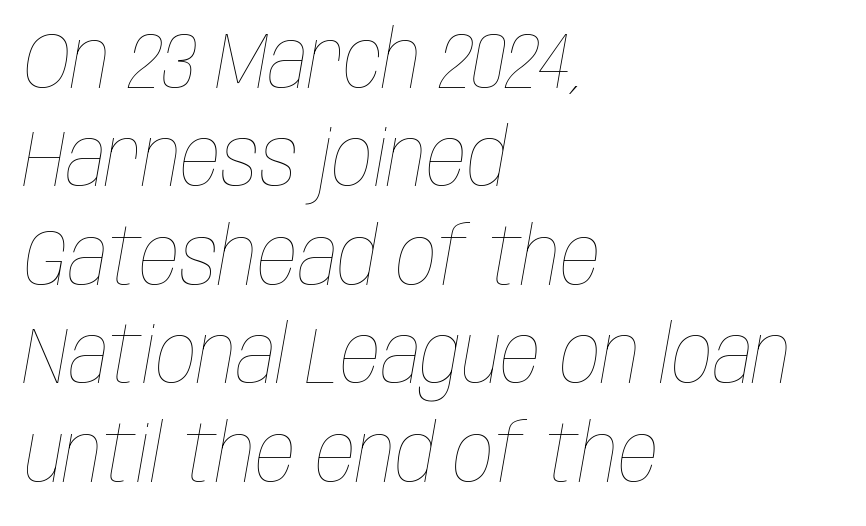
The font is comparable to plain body text, perhaps lighter. No extra tracking has been applied to these lines. Posture: slanted. Only glyphs here, with clear space below each row. Is this a fixed-width face? No — the glyphs have proportional, varying widths.
